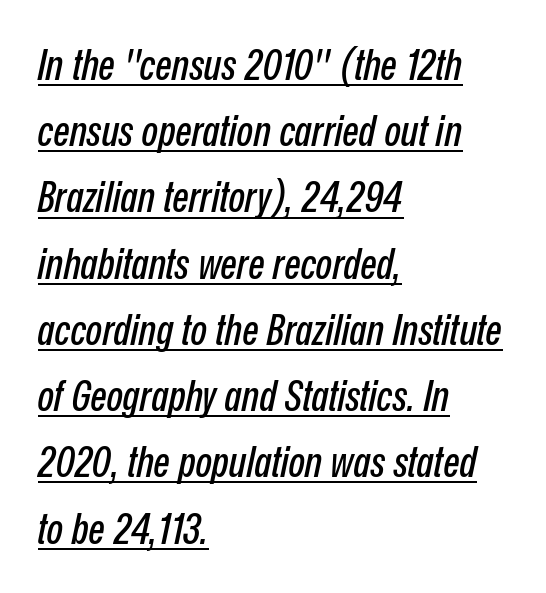
All the whitespace from short lines collects on the right. A baseline rule has been typeset under these characters. Evenly set lines give the paragraph a standard silhouette. Italic: yes, the glyphs are oblique. Is the letter spacing exaggerated? No — it looks like the ordinary default.
